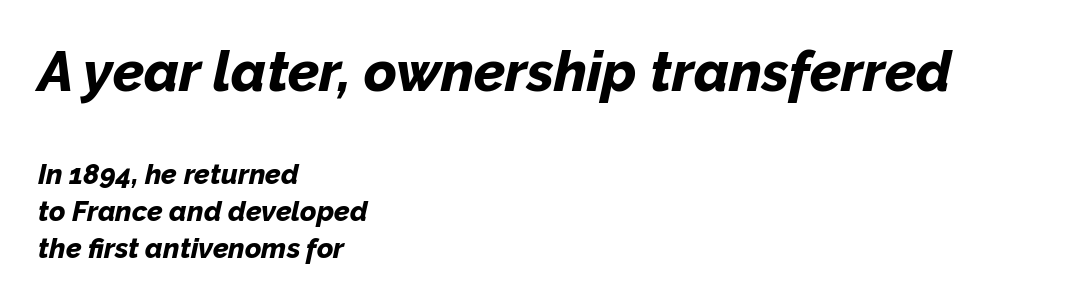
{"italic": "yes", "lean": "right", "slant_degrees": 12, "bold": "yes", "weight": "bold", "width": "normal", "stroke_contrast": "low", "x_height": "medium", "monospaced": "no", "underline": "no", "align": "left", "line_spacing": "normal", "line_spacing_ratio": 1.32, "letter_spacing": "normal", "letter_spacing_em": 0.0, "larger_block": "first", "size_ratio": 2.0, "glyph_px": 56}
